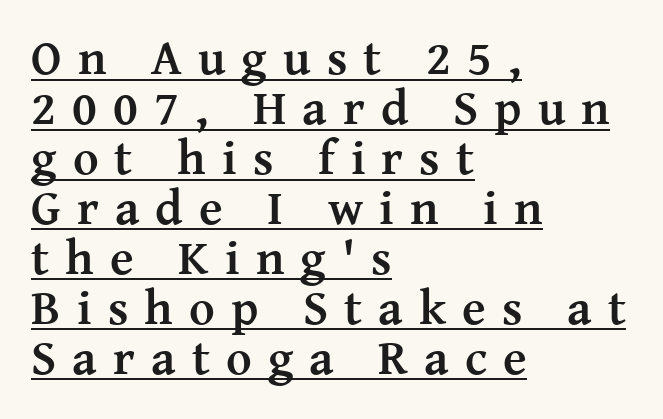
Q: Is the text bold? A: Yes.
Q: Is the text italic (slanted)? A: No, it is upright.
Q: Is the typeface a serif or a sans-serif typeface? A: Serif.
Q: Is the text underlined? A: Yes.
Q: How is the paragraph aligned? A: Left-aligned.
Q: Is the spacing between letters normal or unusually wide? A: Unusually wide.
Q: Is the spacing between lines tight, normal or loose? A: Tight.
Q: Width (condensed, normal, or wide)? A: Normal.
Q: Stroke contrast? A: Medium.
Q: x-height? A: Medium.
Q: Monospaced? A: No.
